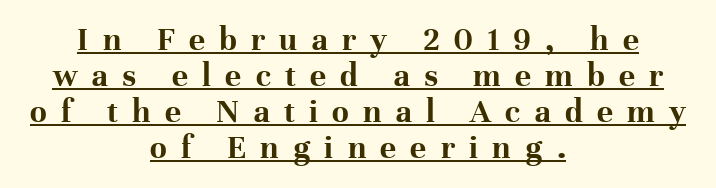
Q: Is the text bold? A: Yes.
Q: Is the text italic (slanted)? A: No, it is upright.
Q: Is the typeface a serif or a sans-serif typeface? A: Serif.
Q: Is the text underlined? A: Yes.
Q: How is the paragraph aligned? A: Centered.
Q: Is the spacing between letters normal or unusually wide? A: Unusually wide.
Q: Is the spacing between lines tight, normal or loose? A: Tight.
Q: Width (condensed, normal, or wide)? A: Normal.
Q: Stroke contrast? A: High.
Q: x-height? A: Medium.
Q: Monospaced? A: No.
